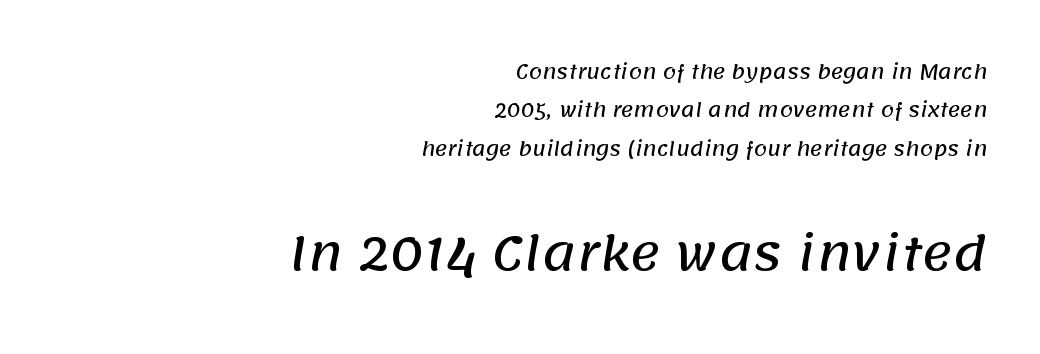
{"serif": "no", "width": "normal", "stroke_contrast": "low", "x_height": "large", "monospaced": "no", "underline": "no", "align": "right", "line_spacing": "loose", "line_spacing_ratio": 2.02, "letter_spacing": "normal", "letter_spacing_em": 0.0, "larger_block": "second", "size_ratio": 2.47, "glyph_px": 47}
